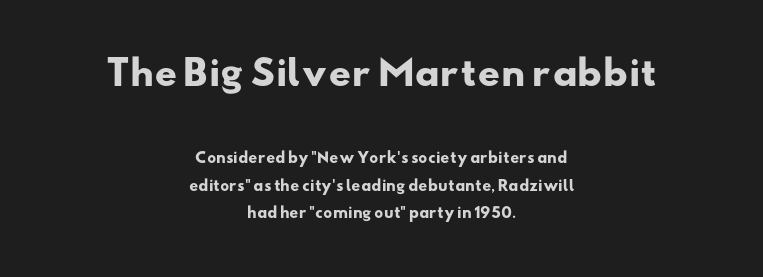
You can tell from the bare stems that sans-serif type was used. A typesetter would call this proportional, since set widths differ per character. Beneath every word, the page is bare. This layout puts the oversized block above and the modest block below. Spacing between characters is what you'd get straight out of the box.
